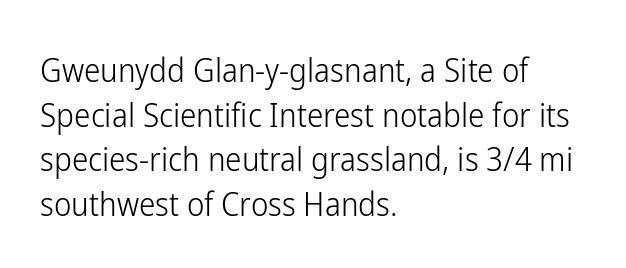
Horizontally, the lines are justified to the leading edge only. Plain, unruled lines of type. The type family on display is of the sans-serif kind. The passage shown is not bold in any degree. A typesetter would call this leading conventional body-copy spacing. The lettering stays uniformly vertical, giving the passage a roman look.
